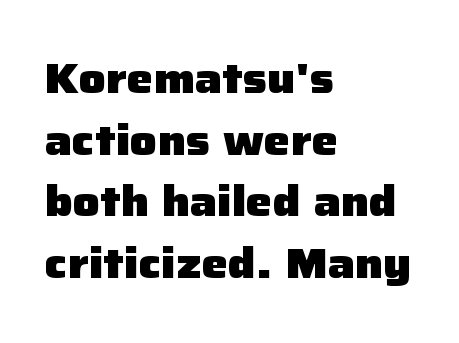
The axis of the letterforms is exactly vertical. Is this a sans? Yes — the strokes have no serifs. Just letters on the line, the space beneath them empty. Proportional: the letters do not fall into vertical columns.
